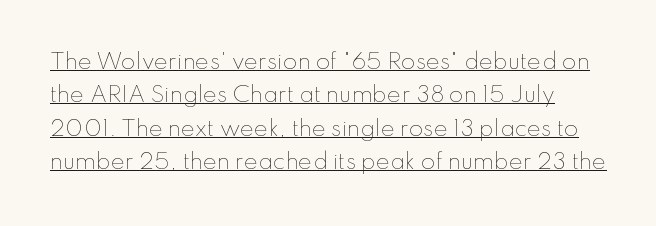
{"italic": "no", "bold": "no", "underline": "yes", "line_spacing": "normal", "line_spacing_ratio": 1.59, "letter_spacing": "normal", "letter_spacing_em": 0.0, "glyph_px": 21}
